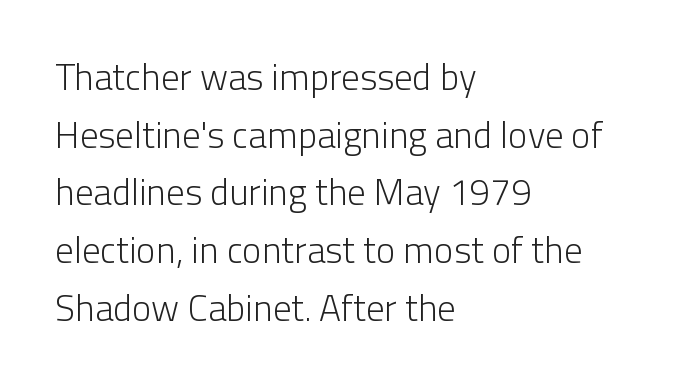
Q: Is the text bold? A: No.
Q: Is the text italic (slanted)? A: No, it is upright.
Q: Is the typeface a serif or a sans-serif typeface? A: Sans-serif.
Q: Is the text underlined? A: No.
Q: How is the paragraph aligned? A: Left-aligned.
Q: Is the spacing between letters normal or unusually wide? A: Normal.
Q: Is the spacing between lines tight, normal or loose? A: Normal.
Q: Width (condensed, normal, or wide)? A: Normal.
Q: Stroke contrast? A: Low.
Q: x-height? A: Medium.
Q: Monospaced? A: No.
